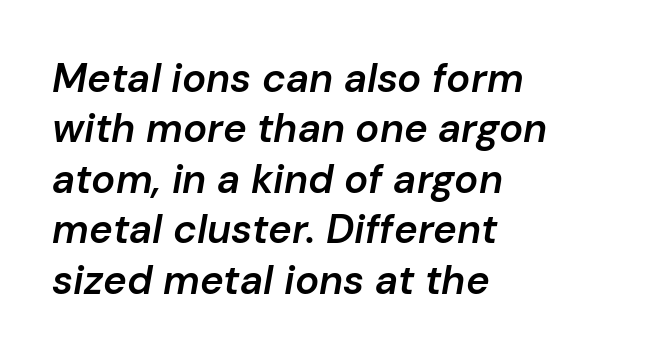
The axis of the letterforms is tilted away from vertical. The typesetter chose a ragged-right arrangement here. Quick note: underline off. Compared with typical paragraphs, the rows here are spaced about the same.
